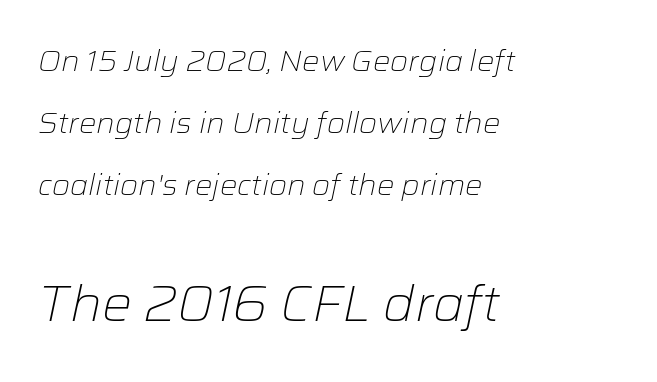
Q: Is the text bold? A: No.
Q: Is the text italic (slanted)? A: Yes, it leans right by about 12 degrees.
Q: Is the text underlined? A: No.
Q: How is the paragraph aligned? A: Left-aligned.
Q: Is the spacing between letters normal or unusually wide? A: Normal.
Q: Is the spacing between lines tight, normal or loose? A: Loose.
Q: Which block of text is set in a larger size, the first (top) or the second (bottom)? A: The second (bottom) one.
Q: Width (condensed, normal, or wide)? A: Normal.
Q: Stroke contrast? A: Low.
Q: x-height? A: Medium.
Q: Monospaced? A: No.
